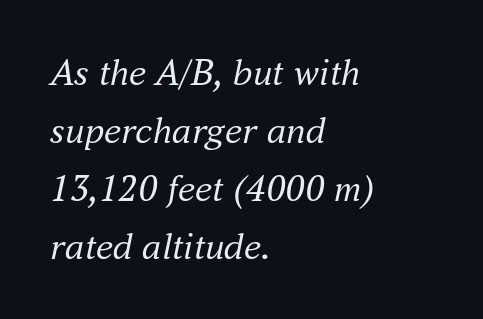
No word sits above an underline. These lines are set flush left with a ragged right edge. The rendering uses a moderate line-height, typical for paragraphs. Short note: letters normally spaced.
